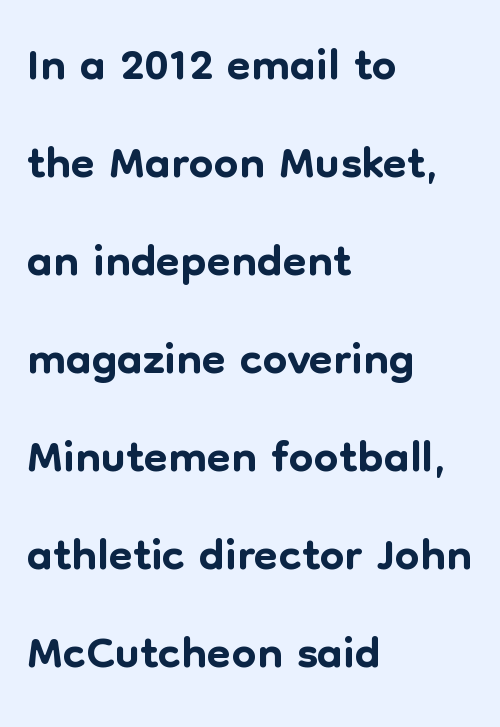
{"serif": "no", "italic": "no", "width": "normal", "stroke_contrast": "low", "x_height": "medium", "monospaced": "no", "underline": "no", "align": "left", "line_spacing": "normal", "line_spacing_ratio": 1.4, "letter_spacing": "normal", "letter_spacing_em": 0.0, "glyph_px": 70}
